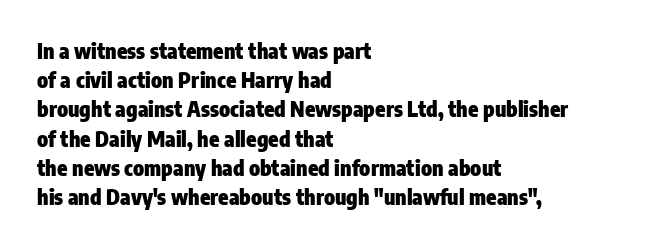
{"italic": "no", "bold": "yes", "underline": "no", "align": "left", "line_spacing": "normal", "line_spacing_ratio": 1.39, "letter_spacing": "normal", "letter_spacing_em": 0.0, "glyph_px": 21}
